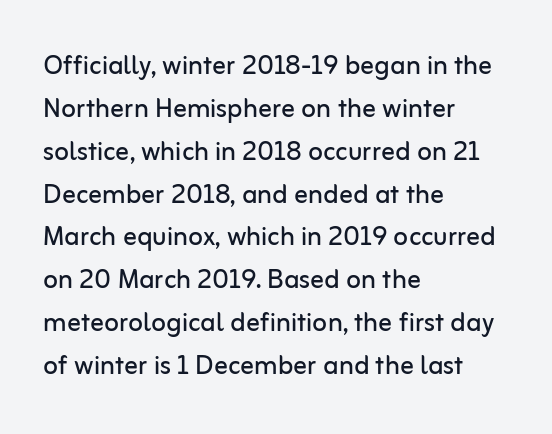
{"serif": "no", "italic": "no", "bold": "no", "weight": "regular", "width": "normal", "stroke_contrast": "low", "x_height": "medium", "monospaced": "no", "underline": "no", "align": "left", "line_spacing": "normal", "line_spacing_ratio": 1.26, "letter_spacing": "normal", "letter_spacing_em": 0.0, "glyph_px": 34}
